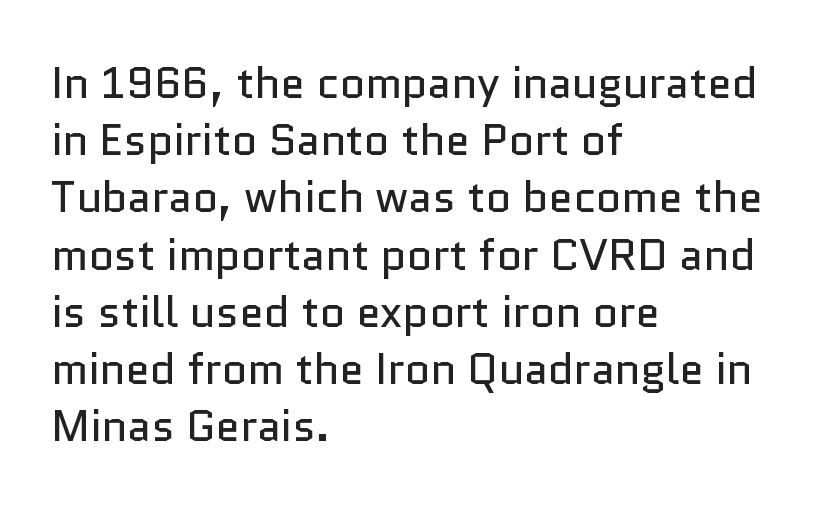
Q: Is the text bold? A: No.
Q: Is the text italic (slanted)? A: No, it is upright.
Q: Is the typeface a serif or a sans-serif typeface? A: Sans-serif.
Q: Is the text underlined? A: No.
Q: How is the paragraph aligned? A: Left-aligned.
Q: Is the spacing between letters normal or unusually wide? A: Normal.
Q: Is the spacing between lines tight, normal or loose? A: Normal.
Q: Width (condensed, normal, or wide)? A: Normal.
Q: Stroke contrast? A: Low.
Q: x-height? A: Medium.
Q: Monospaced? A: No.
